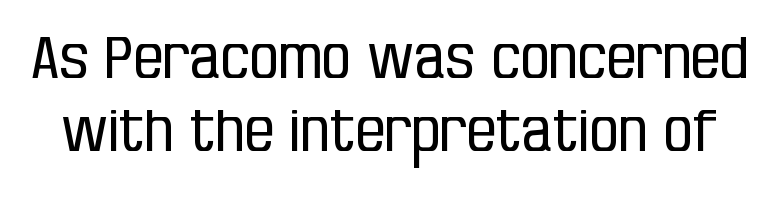
{"serif": "no", "italic": "no", "bold": "no", "weight": "regular", "width": "condensed", "stroke_contrast": "low", "x_height": "large", "monospaced": "no", "underline": "no", "line_spacing": "normal", "line_spacing_ratio": 1.26, "letter_spacing": "normal", "letter_spacing_em": 0.0, "glyph_px": 58}
